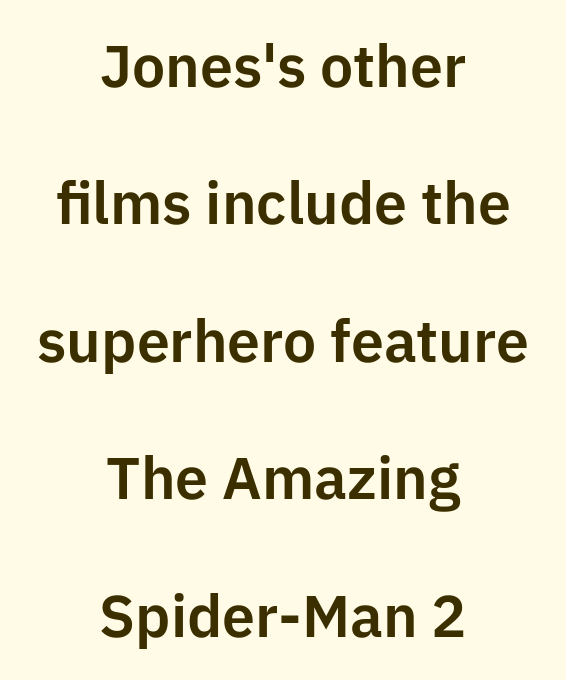
The image shows 59 px sans-serif type, upright; set centered, loose line spacing (2.33x), normal letter spacing, not underlined; low stroke contrast and a medium x-height.
